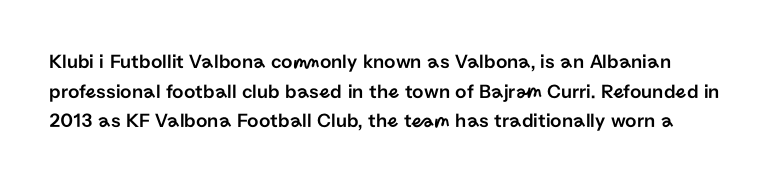
The specimen reads as upright at a glance. In terms of leading, this rendering sits right in the middle. Observe the ordinary spacing: letters are neighbours, not strangers. This rendering features lettering with no underline.
